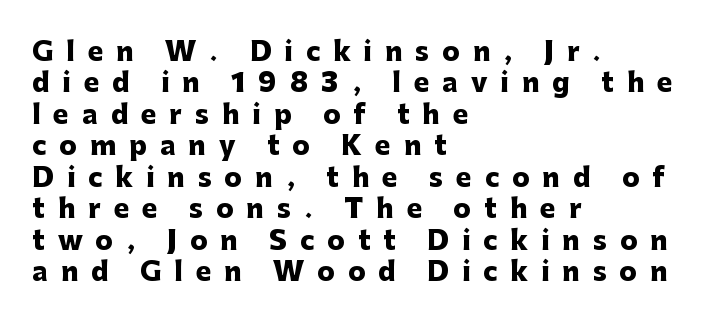
The image shows 26 px bold type, upright; set left-aligned, line spacing 1.21x, unusually wide letter spacing (+0.5 em), not underlined.
